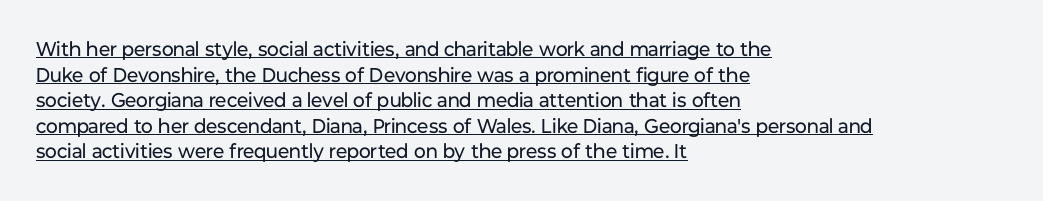
The rows are spaced the way most documents space them. The specimen includes a rule beneath the text block's lines. Heft: none added — not bold. A typesetter would call this zero additional tracking. Line beginnings align vertically; line endings do not.
